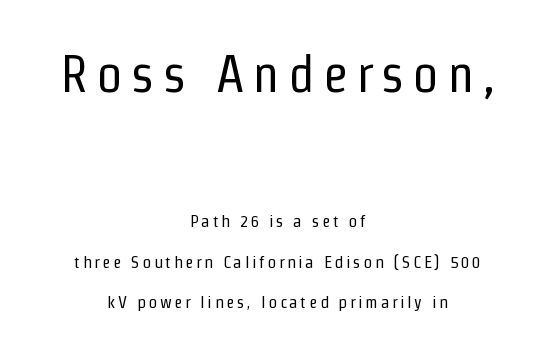
The image shows 52 px regular-weight, condensed sans-serif type, upright; set centered, loose line spacing (2.39x), not underlined; the first (top) block is 3.06x larger; low stroke contrast and a medium x-height.
